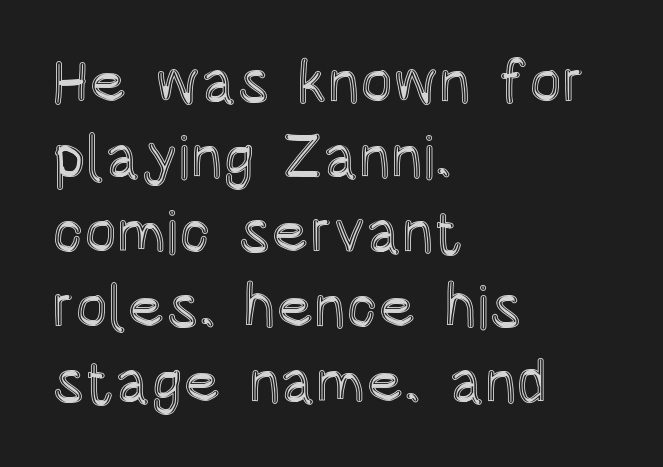
Q: Is the text italic (slanted)? A: No, it is upright.
Q: Is the text underlined? A: No.
Q: How is the paragraph aligned? A: Left-aligned.
Q: Is the spacing between letters normal or unusually wide? A: Normal.
Q: Width (condensed, normal, or wide)? A: Condensed.
Q: x-height? A: Large.
Q: Monospaced? A: No.
